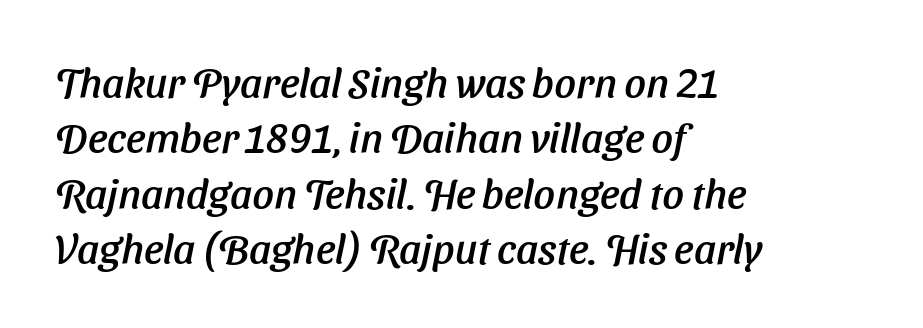
{"width": "normal", "stroke_contrast": "low", "x_height": "medium", "monospaced": "no", "underline": "no", "align": "left", "line_spacing": "normal", "line_spacing_ratio": 1.32, "letter_spacing": "normal", "letter_spacing_em": 0.0, "glyph_px": 42}
